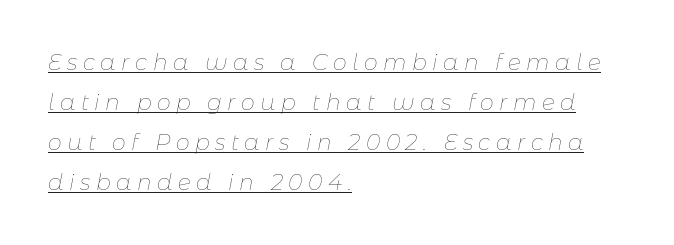
The image shows 22 px text type, italic (leaning right); set left-aligned, line spacing 1.82x, unusually wide letter spacing (+0.25 em), underlined.
